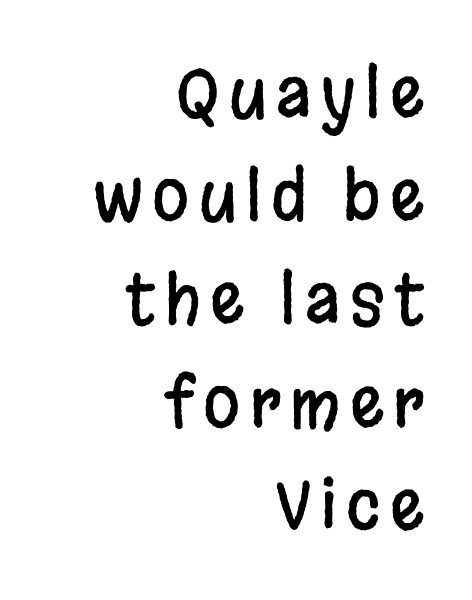
Q: Is the text italic (slanted)? A: No, it is upright.
Q: Is the typeface a serif or a sans-serif typeface? A: Sans-serif.
Q: Is the text underlined? A: No.
Q: How is the paragraph aligned? A: Right-aligned.
Q: Is the spacing between lines tight, normal or loose? A: Normal.
Q: Width (condensed, normal, or wide)? A: Condensed.
Q: Stroke contrast? A: Low.
Q: x-height? A: Large.
Q: Monospaced? A: No.
